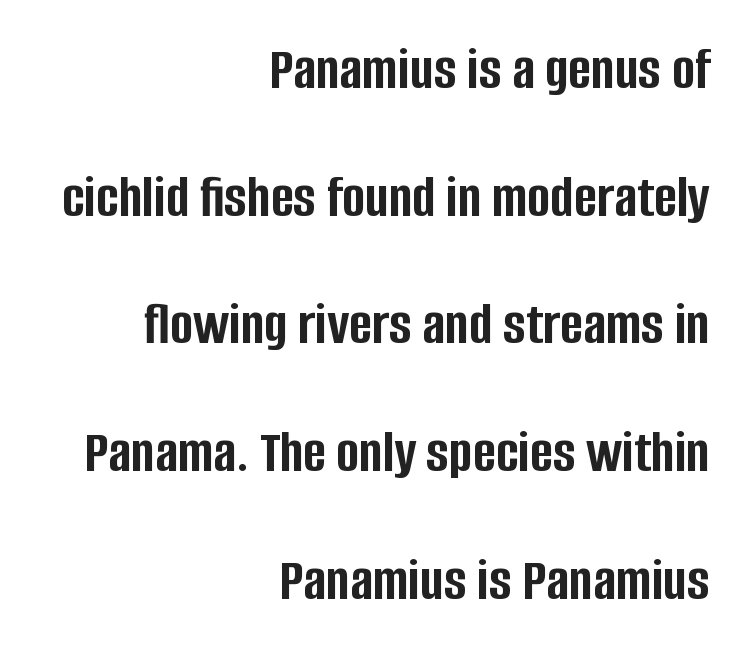
Nope, not italic — everything's standing straight. The glyphs have the mass of a bold cut. Caption: standard tracking, unaltered. Leading is clearly above the norm, producing a sparse column. The font family rendered here belongs to the sans-serif group. Lines of text with bare space underneath.
